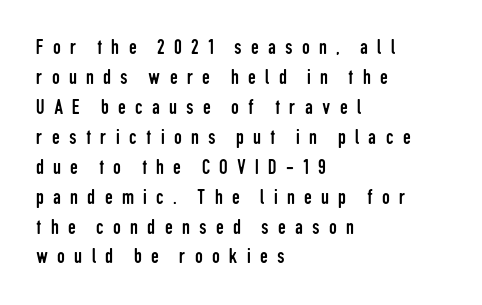
Q: Is the text bold? A: No.
Q: Is the text italic (slanted)? A: No, it is upright.
Q: Is the text underlined? A: No.
Q: How is the paragraph aligned? A: Left-aligned.
Q: Is the spacing between letters normal or unusually wide? A: Unusually wide.
Q: Is the spacing between lines tight, normal or loose? A: Normal.
